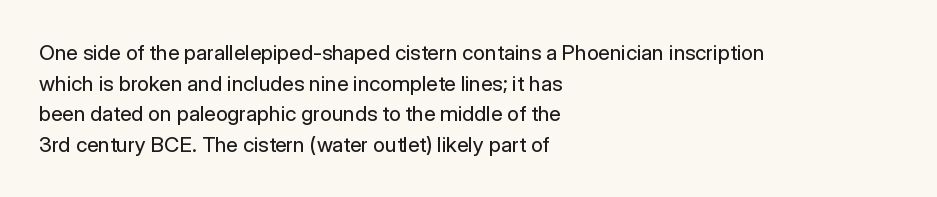
The strip under each line holds only bare page. The lines in this sample share a left origin and differ only in where they stop. The block of text has a typical density, with ordinary space between rows. A typesetter would call this zero additional tracking. Each stroke keeps to a modest, everyday thickness or less. Style check: upright.
